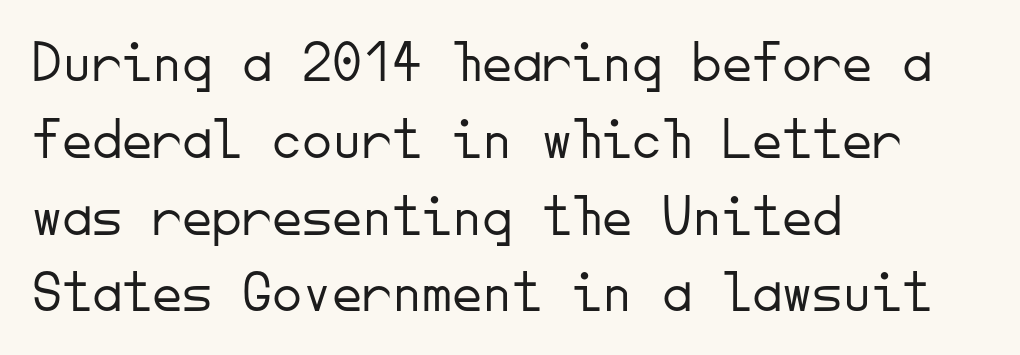
This is not heavy type; no bold has been used. Normally led — the rows are evenly, conventionally spaced. Observe the absence of serifs on each vertical stroke in this sample. All the whitespace from short lines collects on the right. A typesetter would mark this as roman, not italic. A typesetter would call this zero additional tracking.
